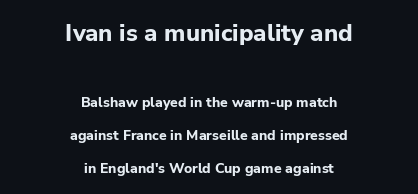
The image shows 24 px bold type, upright; set centered, loose line spacing (2.36x), normal letter spacing, not underlined; the first (top) block is 1.71x larger.
